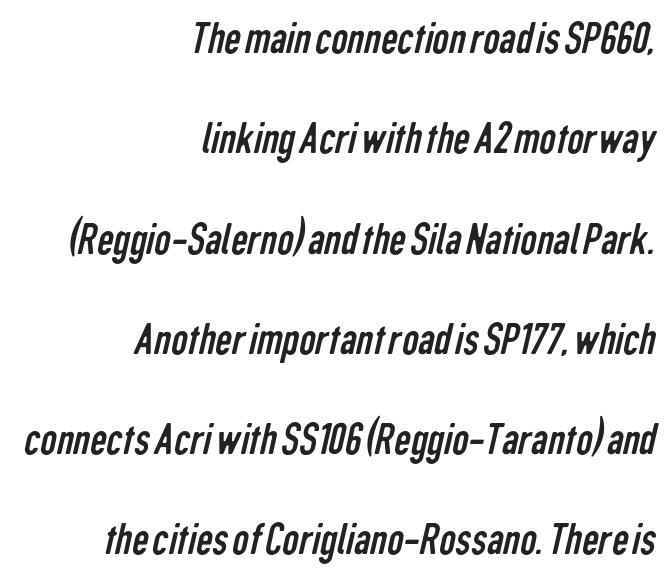
The image shows 46 px regular-weight, condensed sans-serif type; set right-aligned, loose line spacing (2.18x), normal letter spacing, not underlined; low stroke contrast and a medium x-height.
